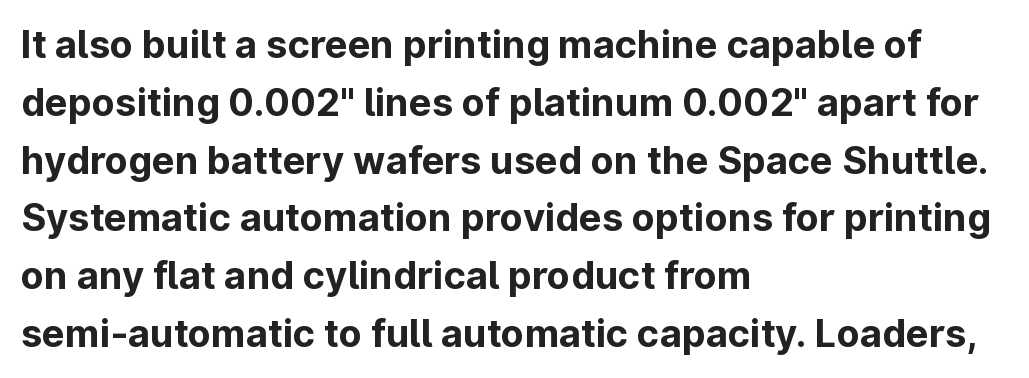
{"serif": "no", "italic": "no", "bold": "yes", "weight": "bold", "width": "normal", "stroke_contrast": "low", "x_height": "medium", "monospaced": "no", "underline": "no", "align": "left", "line_spacing": "normal", "line_spacing_ratio": 1.52, "letter_spacing": "normal", "letter_spacing_em": 0.0, "glyph_px": 38}
